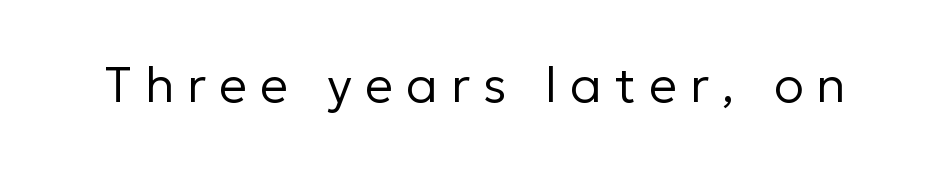
The strokes are not fattened; the text isn't bold. Spacing verdict: proportional, widths tailored to each character. Posture: straight, roman, zero tilt. Is this a sans? Yes — the strokes have no serifs. Display-style spreading of the glyphs; the letterfit is very open. Any mark beneath the type? The region is blank.
